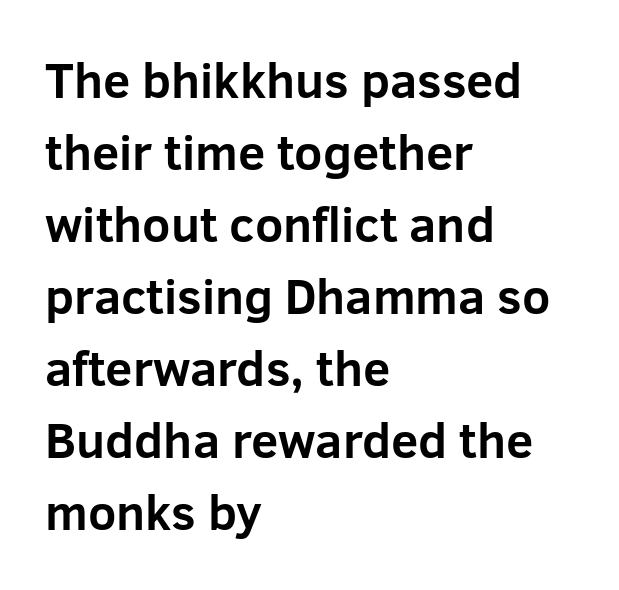
When letters stand straight like this, we call the style roman or upright. The rendering keeps characters at their native spacing. The space directly below the letters is spotless. A dark, heavy texture on the line: the type is bold. Note the varied advance widths — an 'i' is clearly narrower than an 'm'.
